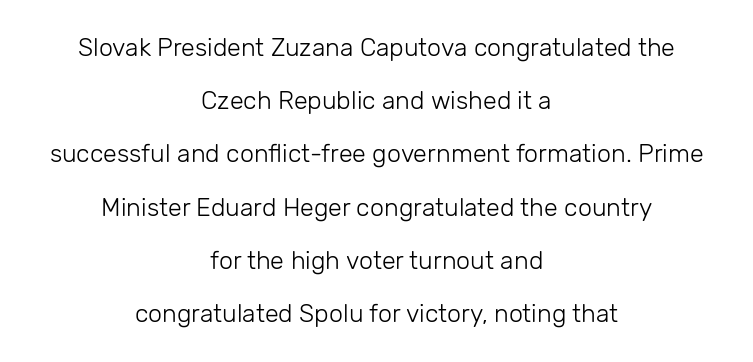
{"italic": "no", "bold": "no", "underline": "no", "align": "center", "line_spacing": "loose", "line_spacing_ratio": 2.13, "letter_spacing": "normal", "letter_spacing_em": 0.0, "glyph_px": 25}
